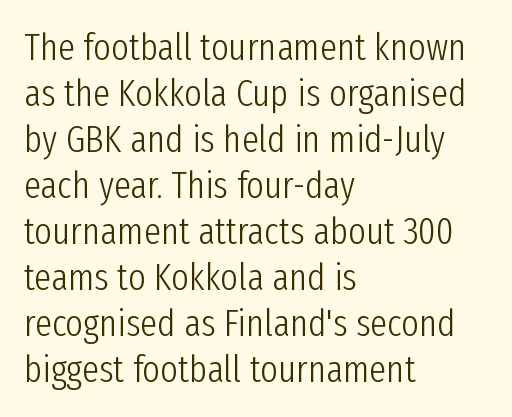
Q: Is the text bold? A: No.
Q: Is the text italic (slanted)? A: No, it is upright.
Q: Is the typeface a serif or a sans-serif typeface? A: Sans-serif.
Q: Is the text underlined? A: No.
Q: How is the paragraph aligned? A: Left-aligned.
Q: Is the spacing between letters normal or unusually wide? A: Normal.
Q: Width (condensed, normal, or wide)? A: Condensed.
Q: Stroke contrast? A: Low.
Q: x-height? A: Medium.
Q: Monospaced? A: No.
